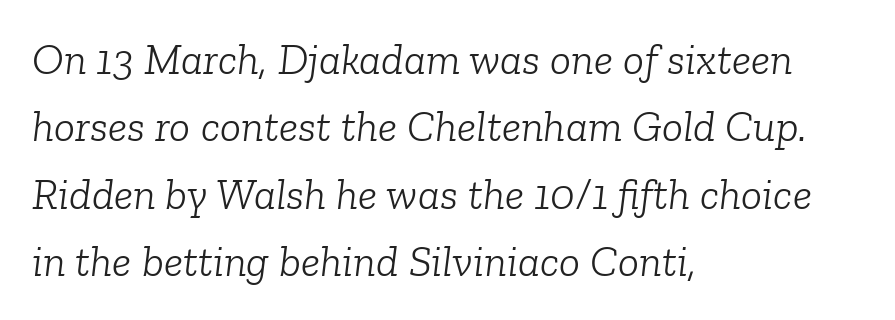
{"serif": "yes", "italic": "yes", "lean": "right", "slant_degrees": 6, "bold": "no", "weight": "light", "width": "normal", "stroke_contrast": "low", "x_height": "medium", "monospaced": "no", "underline": "no", "align": "left", "line_spacing": "normal", "line_spacing_ratio": 1.53, "letter_spacing": "normal", "letter_spacing_em": 0.0, "glyph_px": 44}
